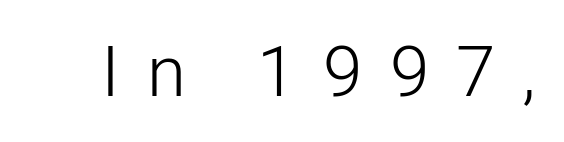
The image shows 71 px light sans-serif type, upright; set unusually wide letter spacing (+0.38 em), not underlined; low stroke contrast and a medium x-height.
